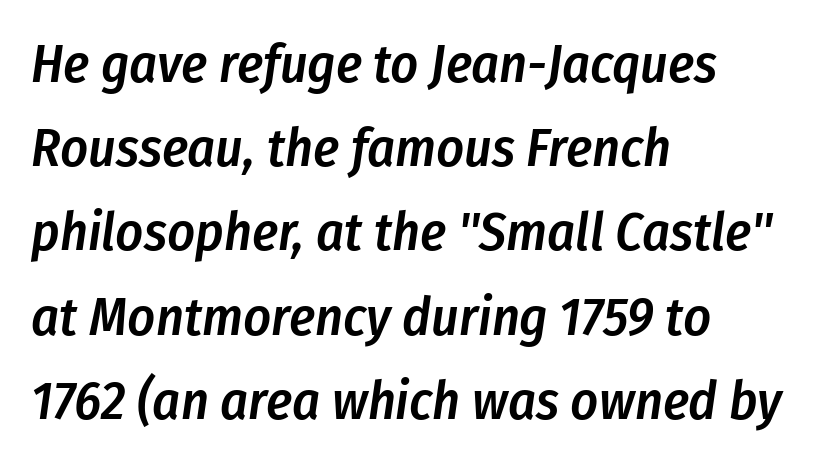
The image shows 54 px semibold, condensed type, italic (leaning right); set left-aligned, normal line spacing (1.56x), normal letter spacing, not underlined; low stroke contrast and a medium x-height.
